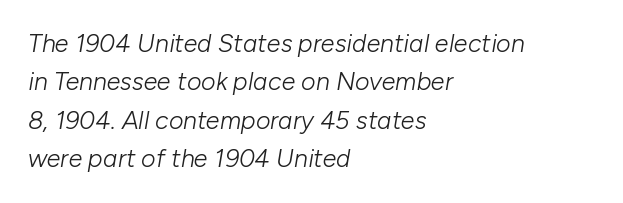
Q: Is the text bold? A: No.
Q: Is the text italic (slanted)? A: Yes, it leans right by about 10 degrees.
Q: Is the text underlined? A: No.
Q: How is the paragraph aligned? A: Left-aligned.
Q: Is the spacing between letters normal or unusually wide? A: Normal.
Q: Is the spacing between lines tight, normal or loose? A: Normal.
